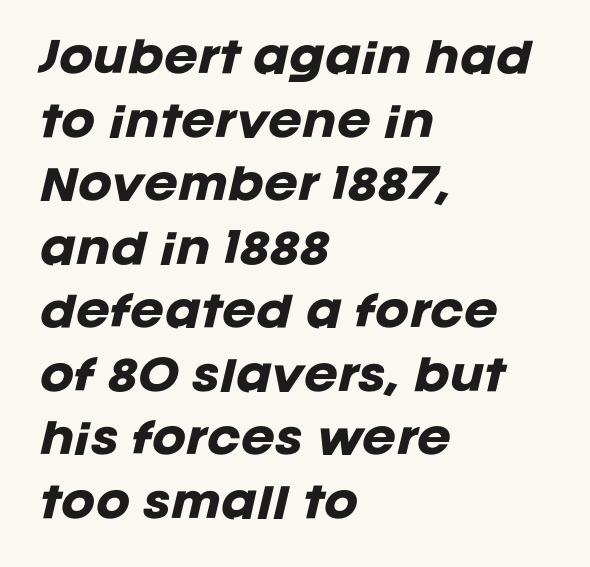
{"italic": "yes", "lean": "right", "slant_degrees": 12, "bold": "yes", "weight": "heavy", "width": "normal", "stroke_contrast": "low", "x_height": "large", "monospaced": "no", "underline": "no", "align": "left", "line_spacing": "normal", "line_spacing_ratio": 1.55, "letter_spacing": "normal", "letter_spacing_em": 0.0, "glyph_px": 41}
